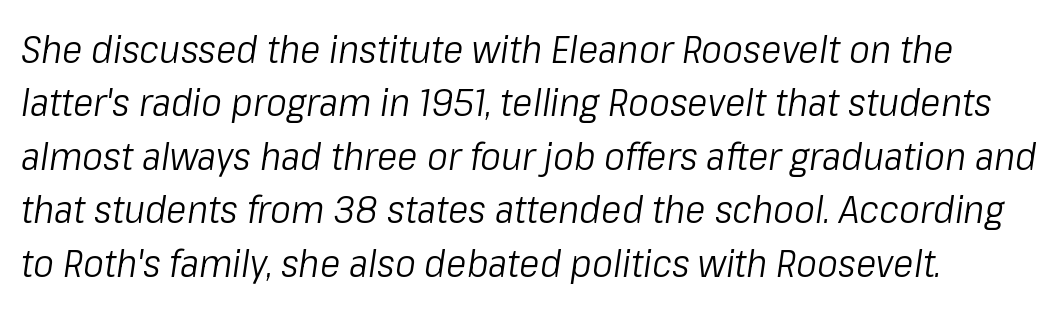
Q: Is the text bold? A: No.
Q: Is the text italic (slanted)? A: Yes, it leans right by about 8 degrees.
Q: Is the text underlined? A: No.
Q: Is the spacing between letters normal or unusually wide? A: Normal.
Q: Is the spacing between lines tight, normal or loose? A: Normal.
Q: Width (condensed, normal, or wide)? A: Condensed.
Q: Stroke contrast? A: Low.
Q: x-height? A: Medium.
Q: Monospaced? A: No.
